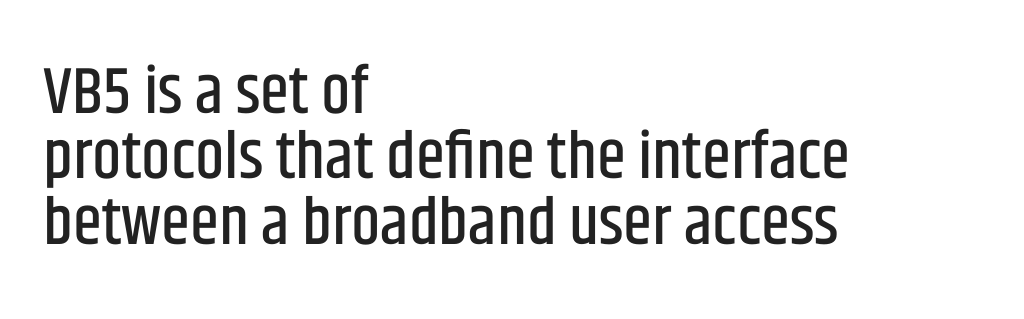
Q: Is the text italic (slanted)? A: No, it is upright.
Q: Is the typeface a serif or a sans-serif typeface? A: Sans-serif.
Q: Is the text underlined? A: No.
Q: How is the paragraph aligned? A: Left-aligned.
Q: Is the spacing between letters normal or unusually wide? A: Normal.
Q: Is the spacing between lines tight, normal or loose? A: Tight.
Q: Width (condensed, normal, or wide)? A: Condensed.
Q: Stroke contrast? A: Low.
Q: x-height? A: Large.
Q: Monospaced? A: No.
